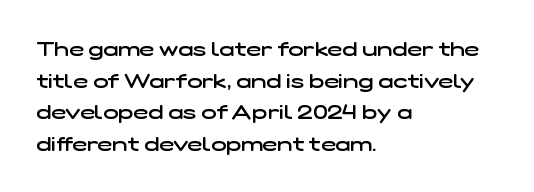
The image shows 20 px text type; set left-aligned, normal line spacing (1.58x), normal letter spacing, not underlined.
